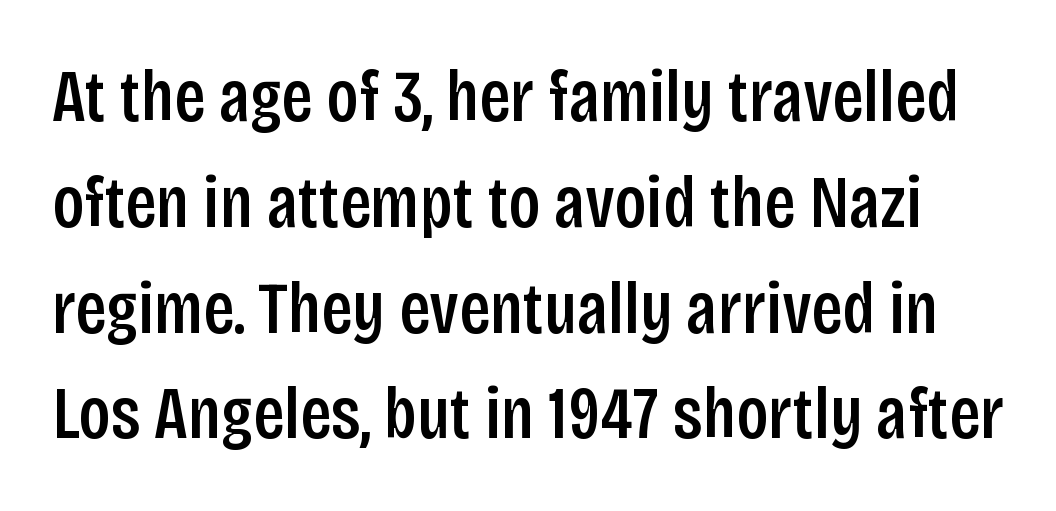
Q: Is the text bold? A: Semi-bold.
Q: Is the text italic (slanted)? A: No, it is upright.
Q: Is the typeface a serif or a sans-serif typeface? A: Sans-serif.
Q: Is the text underlined? A: No.
Q: Is the spacing between letters normal or unusually wide? A: Normal.
Q: Is the spacing between lines tight, normal or loose? A: Normal.
Q: Width (condensed, normal, or wide)? A: Condensed.
Q: Stroke contrast? A: Low.
Q: x-height? A: Large.
Q: Monospaced? A: No.
